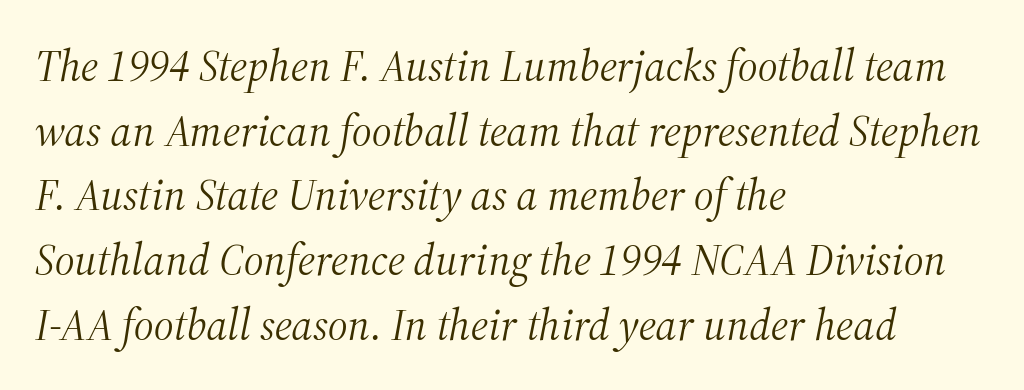
The image shows 44 px light serif type, italic (leaning right); set left-aligned, normal line spacing (1.47x), normal letter spacing, not underlined; medium stroke contrast and a medium x-height.
